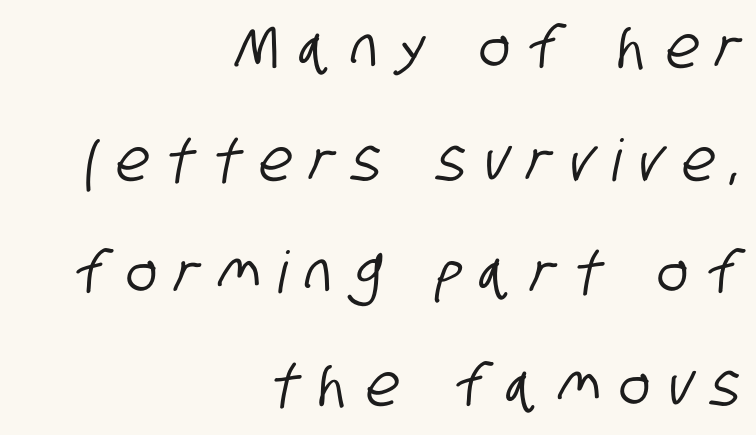
{"serif": "no", "width": "condensed", "stroke_contrast": "low", "x_height": "large", "monospaced": "no", "underline": "no", "align": "right", "line_spacing": "loose", "line_spacing_ratio": 1.94, "letter_spacing": "wide", "letter_spacing_em": 0.32, "glyph_px": 58}
